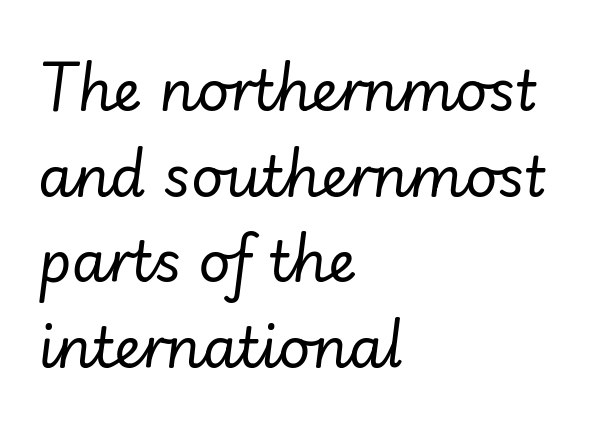
{"italic": "yes", "lean": "right", "slant_degrees": 7, "bold": "no", "weight": "regular", "width": "normal", "stroke_contrast": "low", "x_height": "small", "monospaced": "no", "underline": "no", "align": "left", "line_spacing": "normal", "line_spacing_ratio": 1.53, "letter_spacing": "normal", "letter_spacing_em": 0.0, "glyph_px": 56}
